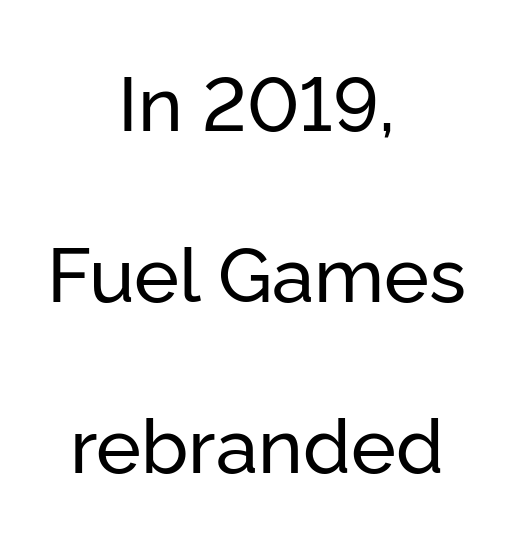
Character widths vary here, with narrow letters taking less room than wide ones. Serifs: no, the terminals of the letterforms are clean. What stands out about the letter spacing? Nothing — it is the standard amount. Is there any slant? The stems are plumb. A bare baseline throughout the passage. Line starts and ends both wander, symmetrically.
